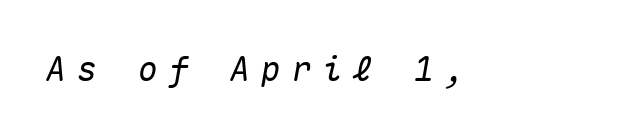
The image shows 33 px text type, italic (leaning right), monospaced; set unusually wide letter spacing (+0.33 em), not underlined; medium stroke contrast and a medium x-height.
